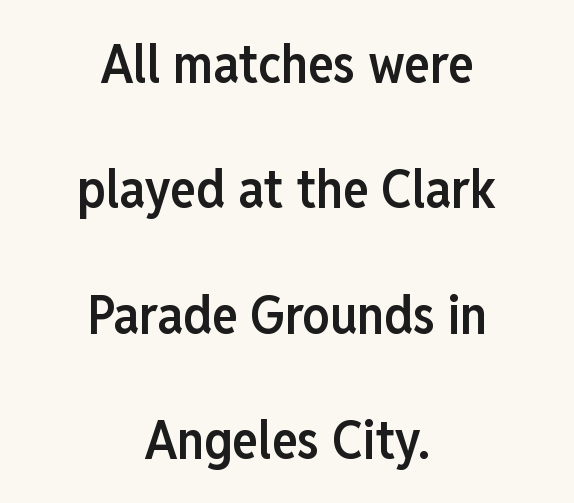
{"serif": "no", "italic": "no", "bold": "semi", "weight": "semibold", "width": "condensed", "stroke_contrast": "low", "x_height": "medium", "monospaced": "no", "underline": "no", "align": "center", "line_spacing": "loose", "line_spacing_ratio": 2.32, "letter_spacing": "normal", "letter_spacing_em": 0.0, "glyph_px": 54}
